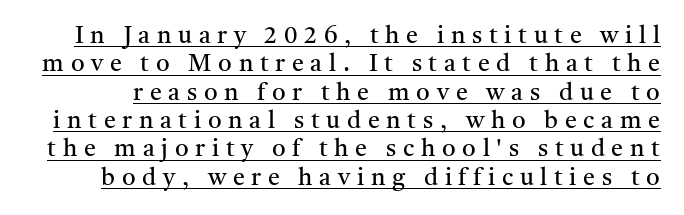
Q: Is the text bold? A: No.
Q: Is the text italic (slanted)? A: No, it is upright.
Q: Is the text underlined? A: Yes.
Q: Is the spacing between letters normal or unusually wide? A: Unusually wide.
